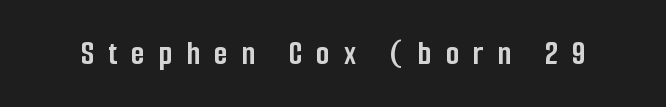
The image shows 35 px semibold, condensed sans-serif type, upright; set unusually wide letter spacing (+0.4 em), not underlined; low stroke contrast and a medium x-height.
